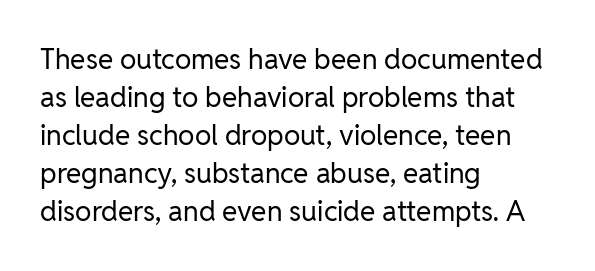
The image shows 28 px regular-weight sans-serif type, upright; set left-aligned, normal line spacing (1.36x), normal letter spacing, not underlined; low stroke contrast and a medium x-height.
